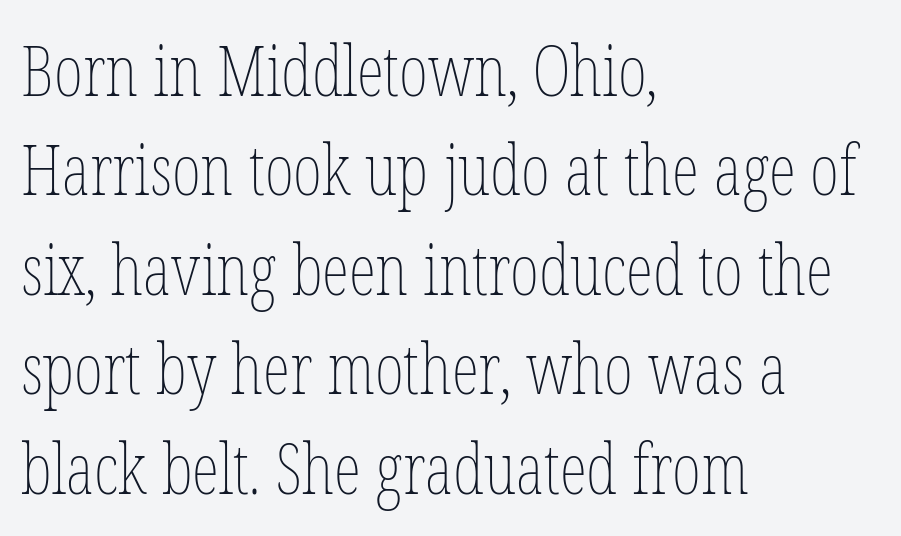
{"italic": "no", "bold": "no", "weight": "thin", "width": "condensed", "stroke_contrast": "low", "x_height": "medium", "monospaced": "no", "underline": "no", "align": "left", "line_spacing": "normal", "line_spacing_ratio": 1.42, "letter_spacing": "normal", "letter_spacing_em": 0.0, "glyph_px": 70}
